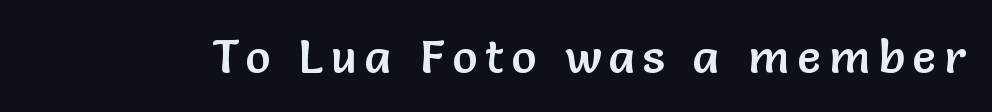
Font category for this specimen: sans-serif. Spacing verdict: proportional, widths tailored to each character. Underlining? Definitely not there. No italicization has been applied; the sample stays upright.
